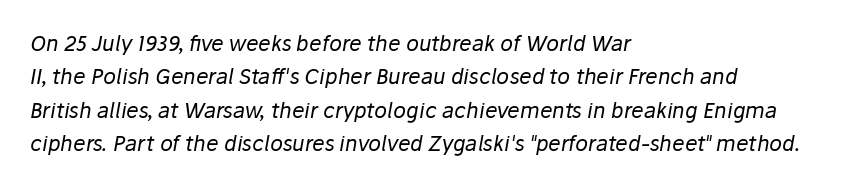
Q: Is the text bold? A: No.
Q: Is the text italic (slanted)? A: Yes, it leans right by about 10 degrees.
Q: Is the text underlined? A: No.
Q: How is the paragraph aligned? A: Left-aligned.
Q: Is the spacing between letters normal or unusually wide? A: Normal.
Q: Is the spacing between lines tight, normal or loose? A: Normal.
